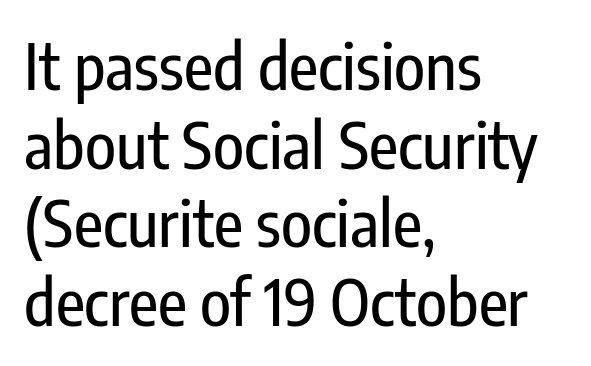
Q: Is the text italic (slanted)? A: No, it is upright.
Q: Is the typeface a serif or a sans-serif typeface? A: Sans-serif.
Q: Is the text underlined? A: No.
Q: How is the paragraph aligned? A: Left-aligned.
Q: Is the spacing between letters normal or unusually wide? A: Normal.
Q: Width (condensed, normal, or wide)? A: Condensed.
Q: Stroke contrast? A: Low.
Q: x-height? A: Medium.
Q: Monospaced? A: No.
